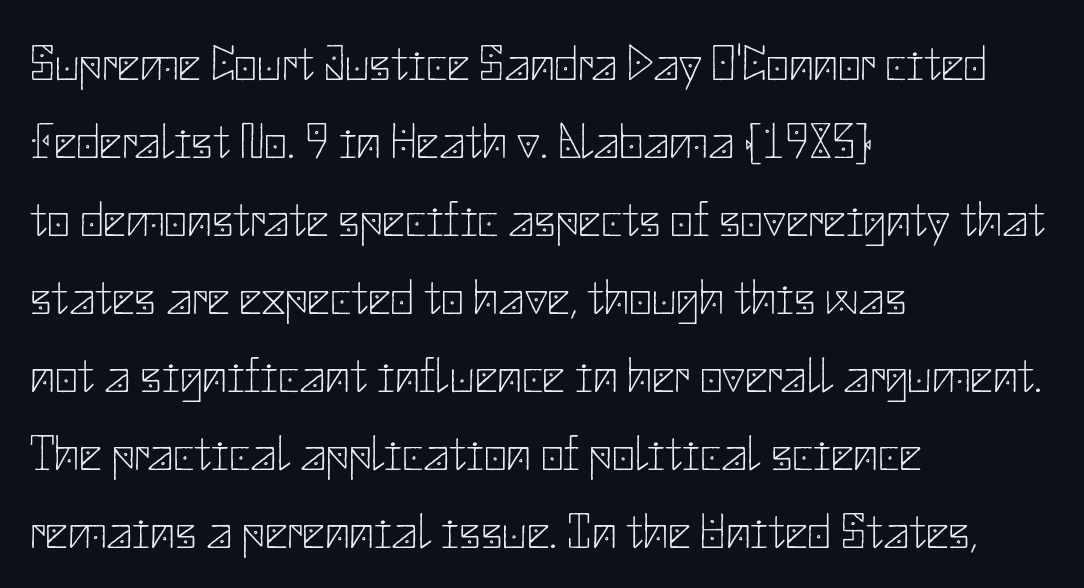
The image shows 50 px thin sans-serif type, upright; set left-aligned, normal line spacing (1.56x), normal letter spacing, not underlined; low stroke contrast and a small x-height.
